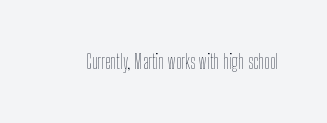
Q: Is the text bold? A: No.
Q: Is the text italic (slanted)? A: No, it is upright.
Q: Is the text underlined? A: No.
Q: Is the spacing between letters normal or unusually wide? A: Normal.
